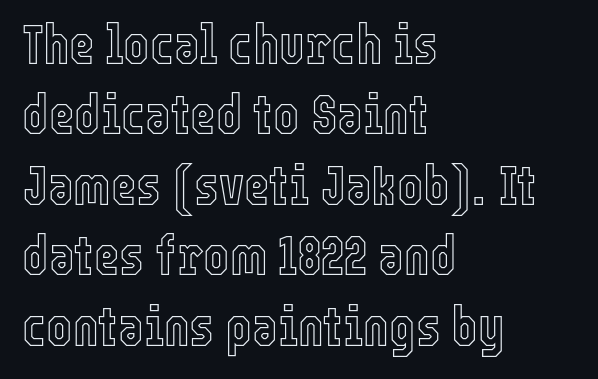
The image shows 55 px condensed type, upright; set left-aligned, normal line spacing (1.28x), normal letter spacing, not underlined; a medium x-height.
